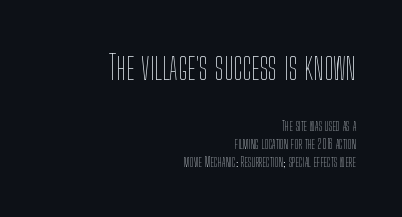
Here the first block reads like a headline and the second like body copy. Note the varied advance widths — an 'i' is clearly narrower than an 'm'. Clear beneath every line of the passage. The lines in this sample share a right terminus and differ only in where they begin. Baseline-to-baseline distance is the conventional proportion of letter height. Posture: straight, roman, zero tilt.
